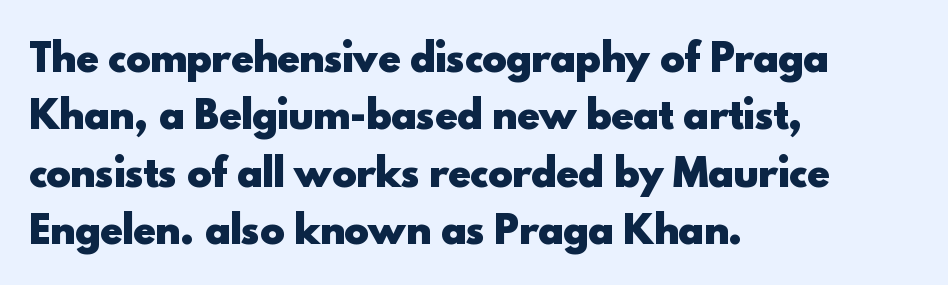
The image shows 37 px heavy sans-serif type, upright; set left-aligned, normal line spacing (1.55x), normal letter spacing, not underlined; a small x-height.
